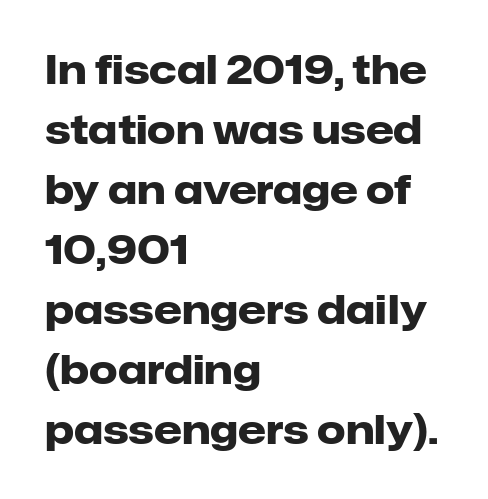
Q: Is the text bold? A: Yes.
Q: Is the text italic (slanted)? A: No, it is upright.
Q: Is the typeface a serif or a sans-serif typeface? A: Sans-serif.
Q: Is the text underlined? A: No.
Q: How is the paragraph aligned? A: Left-aligned.
Q: Is the spacing between letters normal or unusually wide? A: Normal.
Q: Is the spacing between lines tight, normal or loose? A: Normal.
Q: Width (condensed, normal, or wide)? A: Normal.
Q: Stroke contrast? A: Low.
Q: x-height? A: Medium.
Q: Monospaced? A: No.
